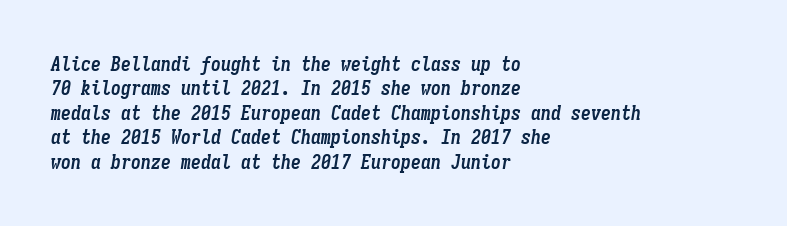
Standard letterfit; no display-style spreading of the glyphs. You can tell it's italic because the verticals aren't actually vertical. Students, this is bold: see how much ink each stroke carries. Unmarked baselines from the first word to the last. These lines are set flush left with a ragged right edge.
